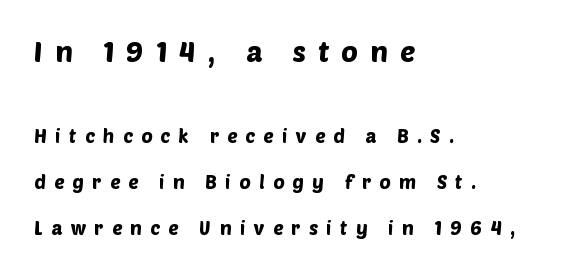
{"serif": "no", "width": "normal", "stroke_contrast": "low", "x_height": "large", "monospaced": "no", "underline": "no", "align": "left", "line_spacing": "loose", "line_spacing_ratio": 2.42, "letter_spacing": "wide", "letter_spacing_em": 0.44, "larger_block": "first", "size_ratio": 1.47, "glyph_px": 28}
